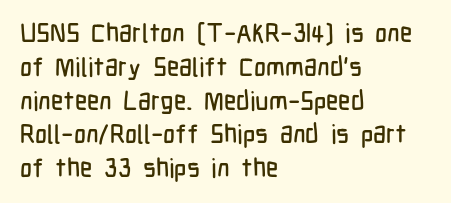
{"italic": "no", "underline": "no", "align": "left", "line_spacing": "normal", "line_spacing_ratio": 1.3, "letter_spacing": "normal", "letter_spacing_em": 0.0, "glyph_px": 26}
